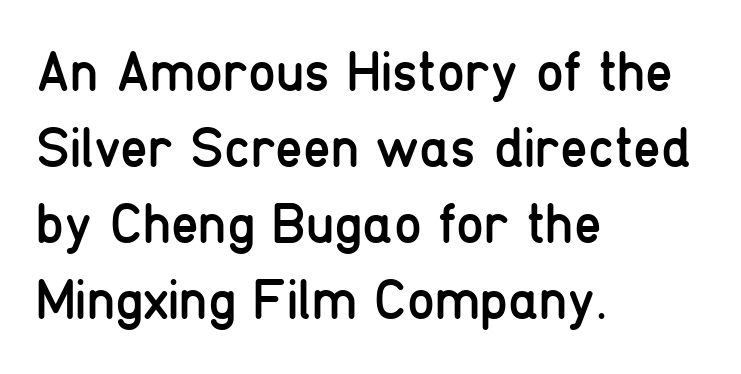
{"serif": "no", "italic": "no", "bold": "no", "weight": "regular", "width": "condensed", "stroke_contrast": "low", "x_height": "medium", "monospaced": "no", "underline": "no", "align": "left", "line_spacing": "normal", "line_spacing_ratio": 1.36, "letter_spacing": "normal", "letter_spacing_em": 0.0, "glyph_px": 56}
